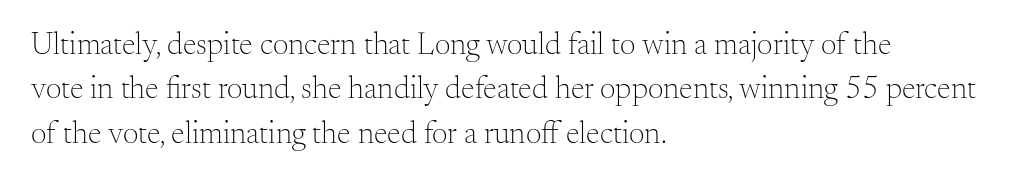
{"serif": "yes", "italic": "no", "bold": "no", "weight": "light", "width": "normal", "stroke_contrast": "medium", "x_height": "small", "monospaced": "no", "underline": "no", "align": "left", "line_spacing": "normal", "line_spacing_ratio": 1.43, "letter_spacing": "normal", "letter_spacing_em": 0.0, "glyph_px": 31}
